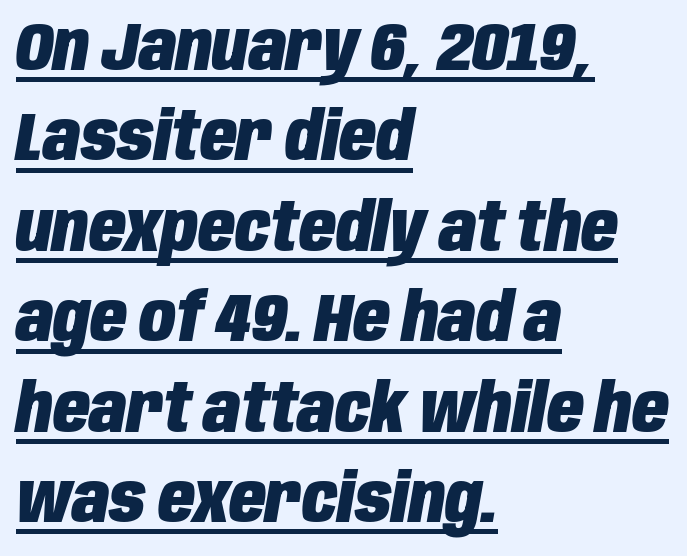
Q: Is the text bold? A: Yes.
Q: Is the text italic (slanted)? A: Yes, it leans right by about 10 degrees.
Q: Is the text underlined? A: Yes.
Q: How is the paragraph aligned? A: Left-aligned.
Q: Is the spacing between letters normal or unusually wide? A: Normal.
Q: Is the spacing between lines tight, normal or loose? A: Normal.
Q: Width (condensed, normal, or wide)? A: Condensed.
Q: Stroke contrast? A: Low.
Q: x-height? A: Large.
Q: Monospaced? A: No.
